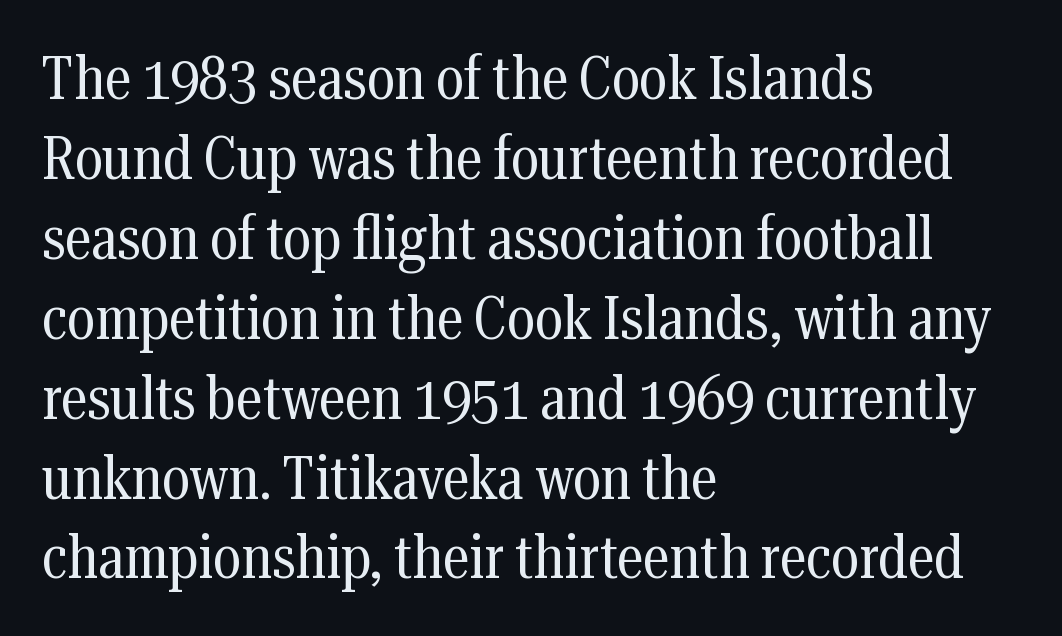
Do the characters align in a grid? No, the font is proportional. The lettering holds an erect, upright posture throughout. The gap between lines stays unmarked. Notice how descenders clear the ascenders below comfortably — that's standard leading. Short and long lines alike share a common starting point at left. No heavy texture on the line: the type isn't bold.
